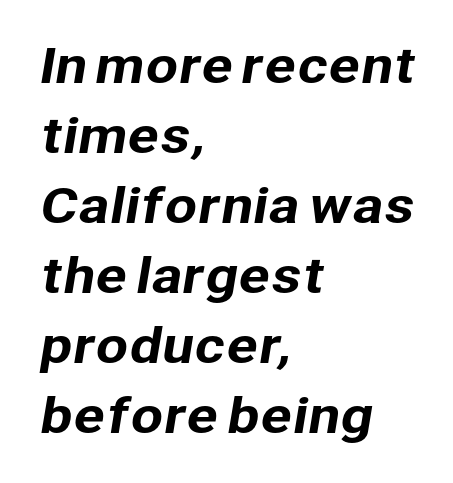
{"serif": "no", "width": "normal", "stroke_contrast": "low", "x_height": "medium", "monospaced": "no", "underline": "no", "align": "left", "line_spacing": "normal", "line_spacing_ratio": 1.49, "letter_spacing": "normal", "letter_spacing_em": 0.0, "glyph_px": 47}
